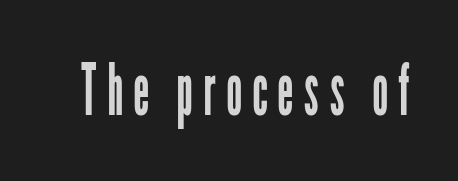
The image shows 71 px regular-weight, condensed sans-serif type, upright; set not underlined; low stroke contrast and a medium x-height.
